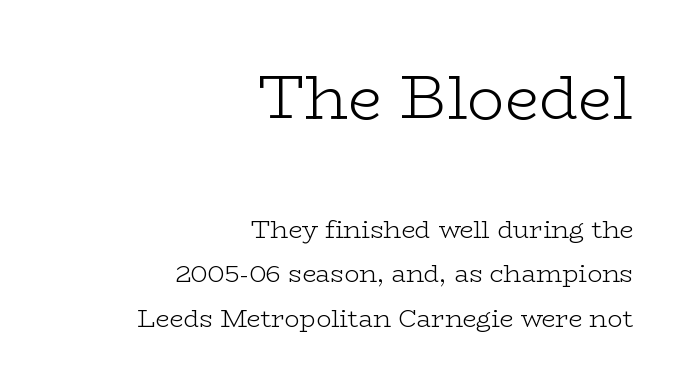
Nobody drew a line under any word here. Think of a printed novel: that variable character pitch is what you see here. Every character sits straight up, as roman type does. Layout note: lines flush right. Large over small — that's the arrangement of the two blocks here. The designer went with a serif here, giving each stem small feet.
